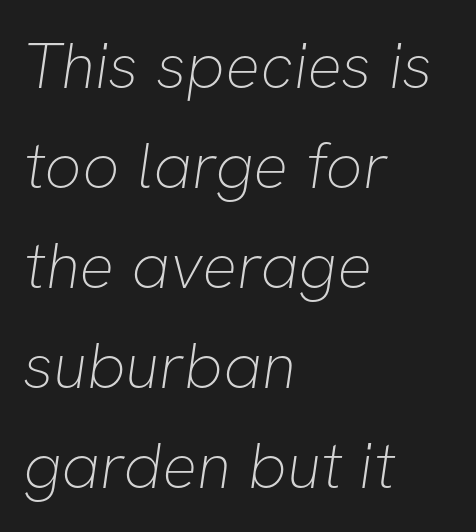
{"serif": "no", "bold": "no", "weight": "thin", "width": "normal", "stroke_contrast": "low", "x_height": "medium", "monospaced": "no", "underline": "no", "align": "left", "line_spacing": "normal", "line_spacing_ratio": 1.54, "letter_spacing": "normal", "letter_spacing_em": 0.0, "glyph_px": 65}
